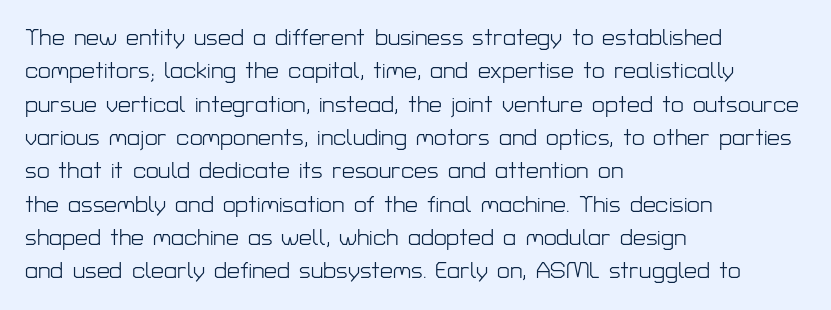
How would I describe the line gaps? Plain and ordinary. Just letters on the line, the space beneath them empty. Alignment: flush left. In terms of posture, this sample is upright.
